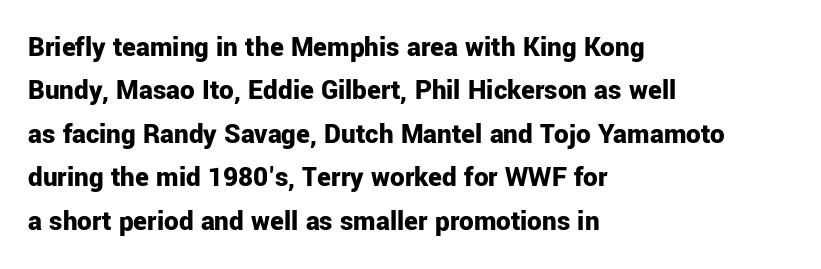
Q: Is the text bold? A: Yes.
Q: Is the text italic (slanted)? A: No, it is upright.
Q: Is the typeface a serif or a sans-serif typeface? A: Sans-serif.
Q: Is the text underlined? A: No.
Q: How is the paragraph aligned? A: Left-aligned.
Q: Is the spacing between letters normal or unusually wide? A: Normal.
Q: Is the spacing between lines tight, normal or loose? A: Normal.
Q: Width (condensed, normal, or wide)? A: Normal.
Q: Stroke contrast? A: Low.
Q: x-height? A: Medium.
Q: Monospaced? A: No.
